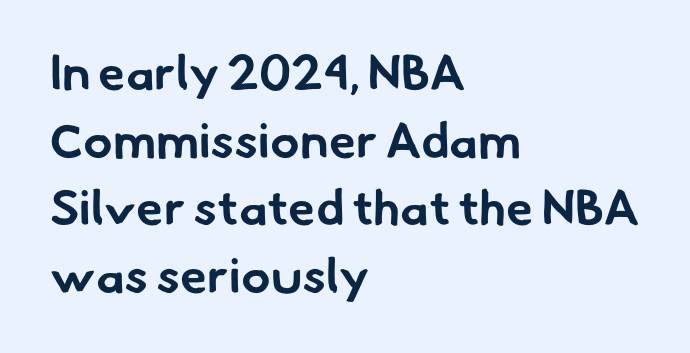
{"serif": "no", "bold": "yes", "weight": "bold", "width": "normal", "stroke_contrast": "low", "x_height": "small", "monospaced": "no", "underline": "no", "align": "left", "line_spacing": "normal", "line_spacing_ratio": 1.38, "letter_spacing": "normal", "letter_spacing_em": 0.0, "glyph_px": 49}
